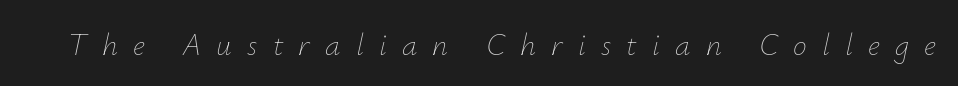
The image shows 31 px thin type, italic (leaning right); set unusually wide letter spacing (+0.49 em), not underlined; low stroke contrast and a small x-height.
